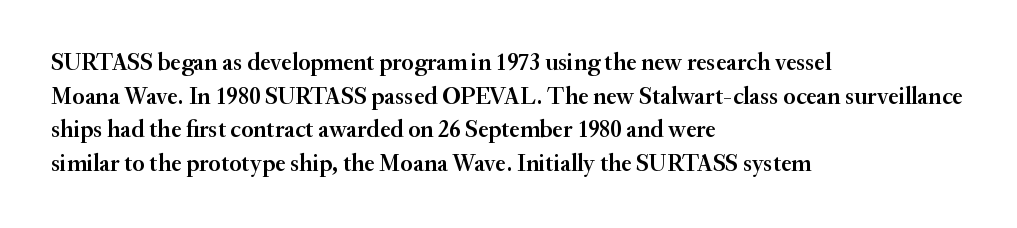
The image shows 24 px text type, upright; set left-aligned, normal line spacing (1.4x), normal letter spacing, not underlined.
